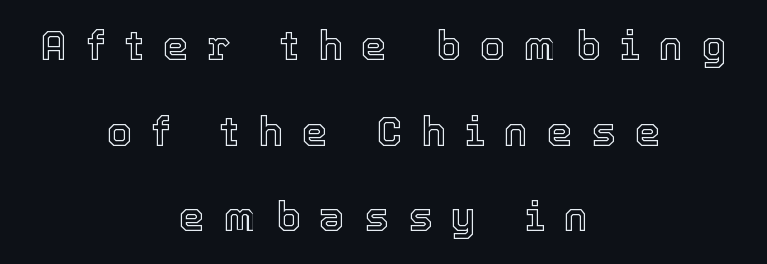
Interline gaps are noticeably wide in this sample. Caption: expanded tracking, letters set apart. Anything drawn beneath the words? Only blank space. Designer's note — italics off, roman on. A student would call this center alignment; a typographer would say set centered.
